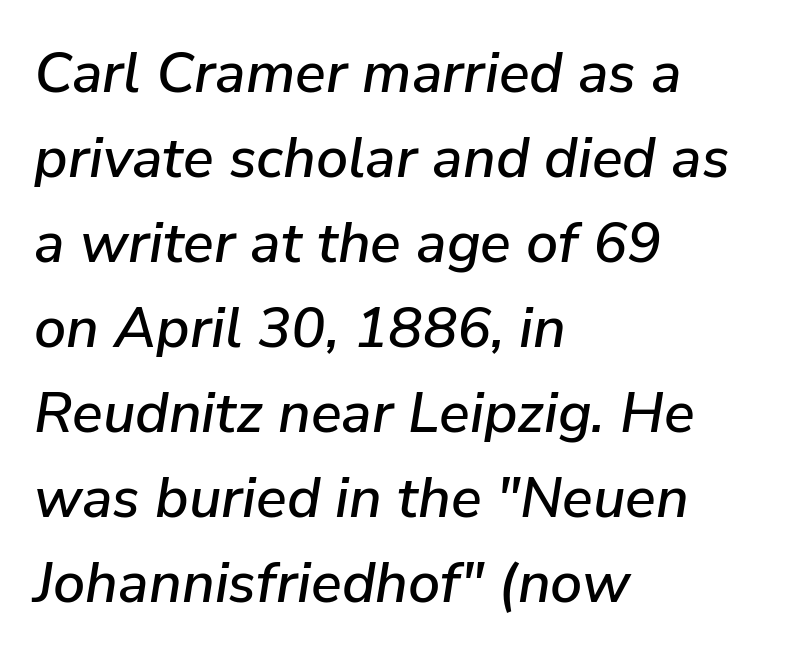
The image shows 57 px text type, italic (leaning right); set left-aligned, normal line spacing (1.49x), normal letter spacing, not underlined; low stroke contrast and a medium x-height.
